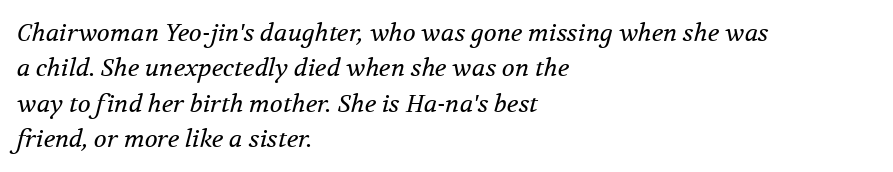
The image shows 24 px text type, italic (leaning right); set left-aligned, normal line spacing (1.47x), normal letter spacing, not underlined.
